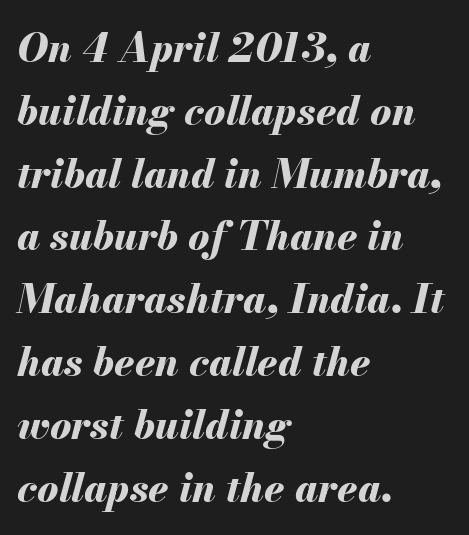
Caption: bold face, heavy strokes. One glance says typical: line gaps are just what's usual. Visually the block forms a straight wall on the left and a jagged coastline on the right. Check under the words: just untouched page.
